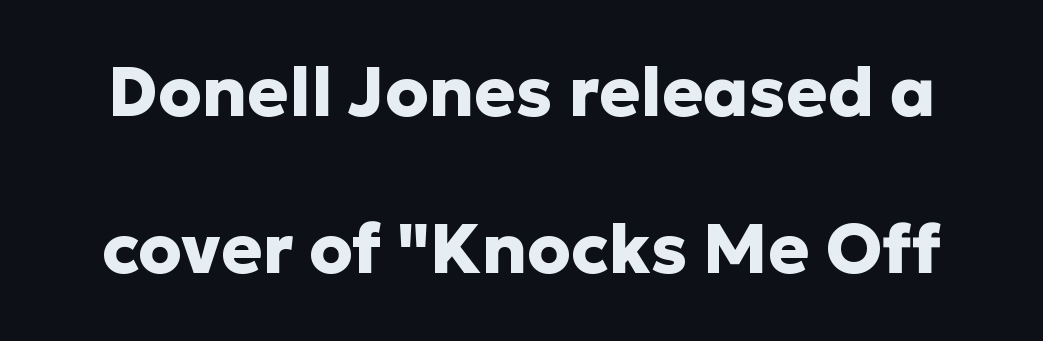
The font is running at its bold setting. Students, observe: this is what heavily led, spacious text looks like. Does the lettering tilt? It doesn't — this is upright. Observe the ordinary spacing: letters are neighbours, not strangers. Character widths vary here, with narrow letters taking less room than wide ones. Grotesque or geometric, the face here clearly has no serifs.
